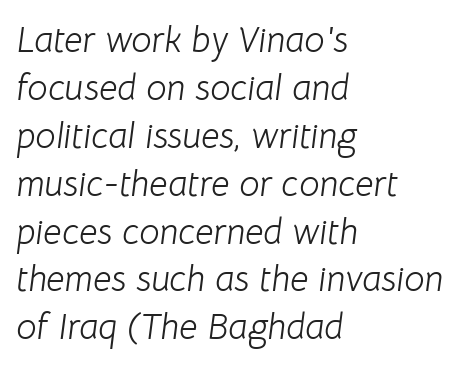
The image shows 36 px light type, italic (leaning right); set left-aligned, normal line spacing (1.33x), normal letter spacing, not underlined; low stroke contrast and a medium x-height.
